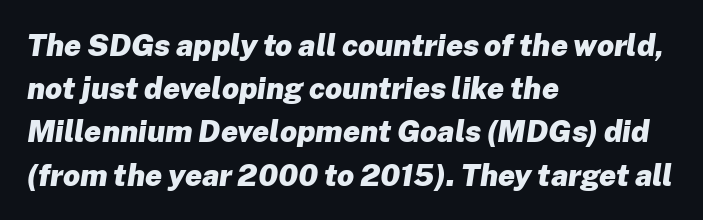
The image shows 30 px heavy type, italic (leaning right); set left-aligned, normal line spacing (1.44x), normal letter spacing, not underlined; low stroke contrast and a medium x-height.
